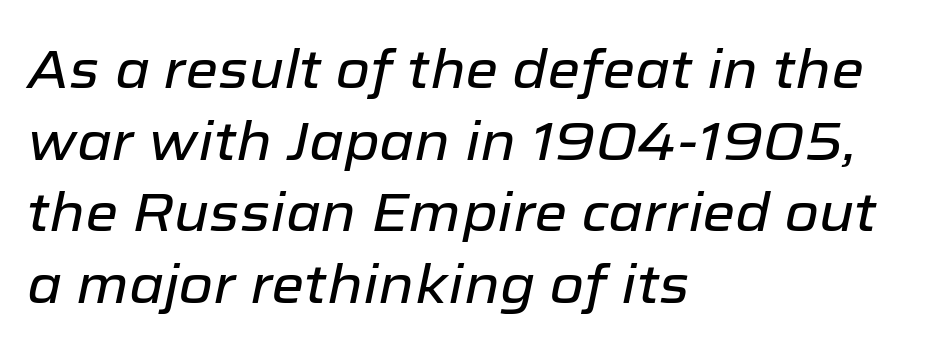
Q: Is the text italic (slanted)? A: Yes, it leans right by about 12 degrees.
Q: Is the text underlined? A: No.
Q: How is the paragraph aligned? A: Left-aligned.
Q: Is the spacing between letters normal or unusually wide? A: Normal.
Q: Is the spacing between lines tight, normal or loose? A: Normal.
Q: Width (condensed, normal, or wide)? A: Normal.
Q: Stroke contrast? A: Low.
Q: x-height? A: Medium.
Q: Monospaced? A: No.
